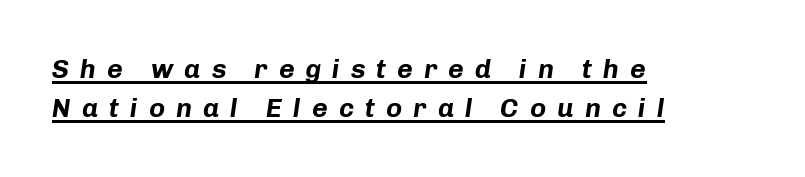
The image shows 27 px bold type, italic (leaning right); set left-aligned, normal line spacing (1.45x), unusually wide letter spacing (+0.41 em), underlined.
